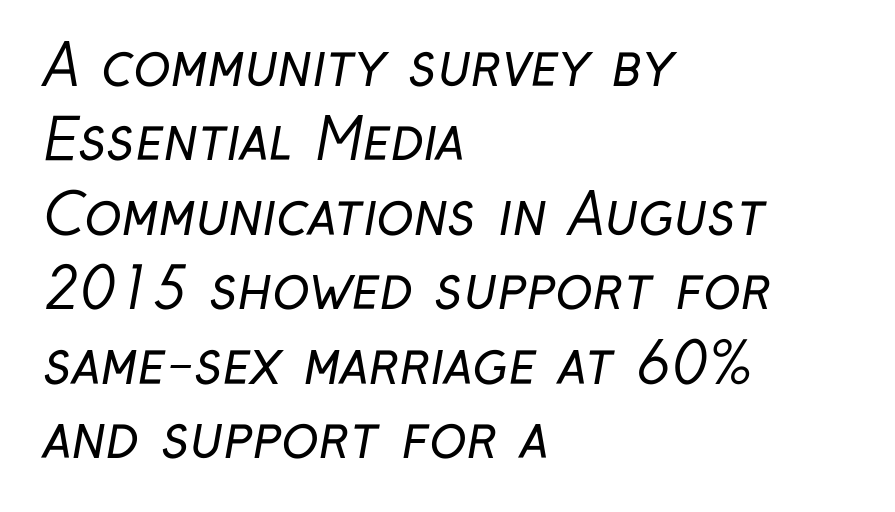
The image shows 56 px regular-weight, condensed sans-serif type; set left-aligned, normal line spacing (1.33x), normal letter spacing, not underlined; low stroke contrast and a medium x-height.
